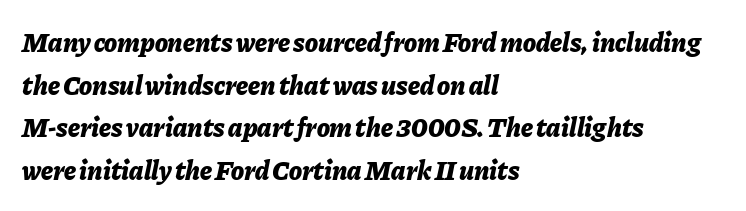
The image shows 27 px bold type, italic (leaning right); set left-aligned, normal line spacing (1.58x), normal letter spacing, not underlined.
